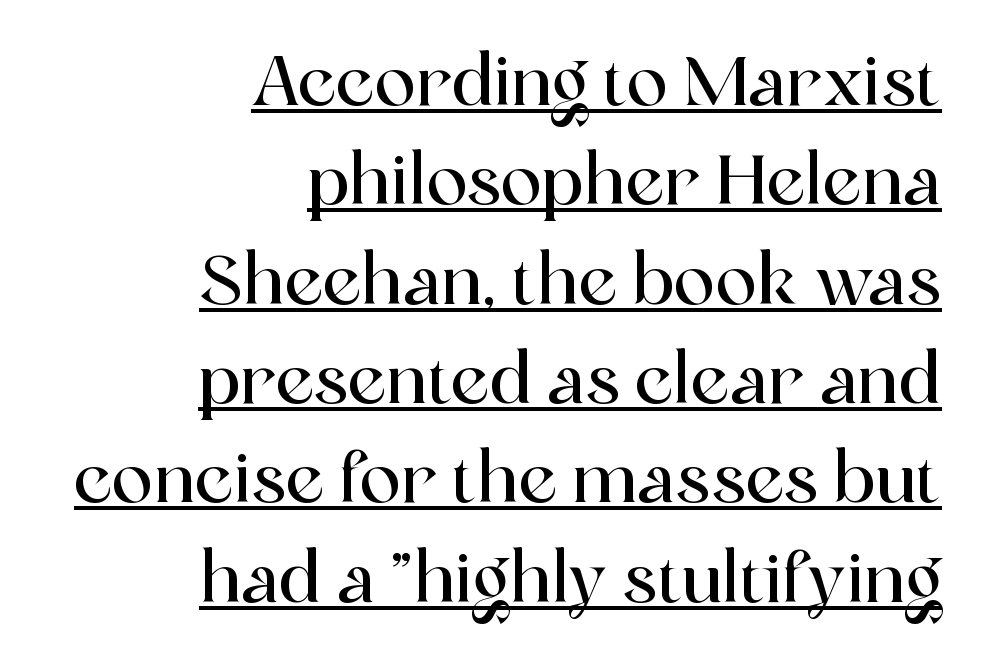
{"serif": "yes", "italic": "no", "width": "normal", "x_height": "medium", "monospaced": "no", "underline": "yes", "align": "right", "line_spacing": "normal", "line_spacing_ratio": 1.44, "letter_spacing": "normal", "letter_spacing_em": 0.0, "glyph_px": 69}
